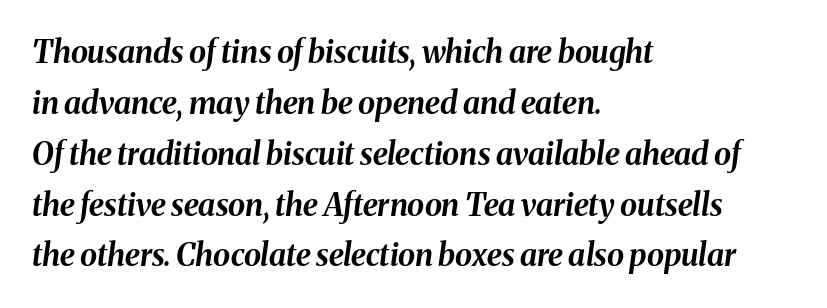
The image shows 31 px bold type, italic (leaning right); set left-aligned, normal line spacing (1.64x), normal letter spacing, not underlined; medium stroke contrast and a medium x-height.
